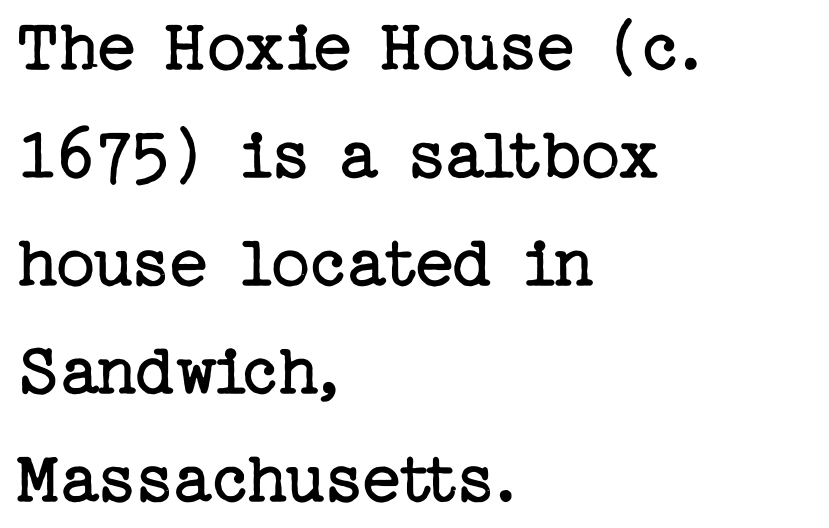
The image shows 76 px regular-weight serif type, upright; set left-aligned, normal line spacing (1.42x), normal letter spacing, not underlined; low stroke contrast and a medium x-height.
